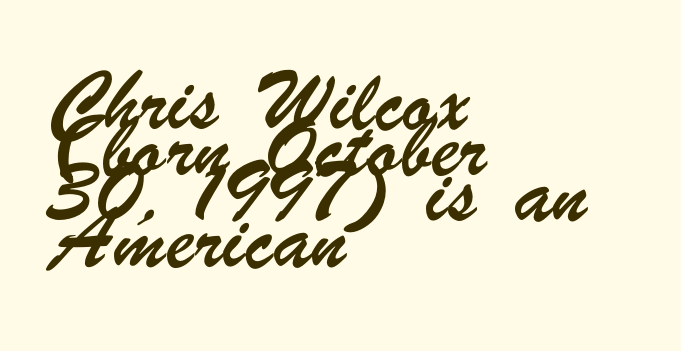
Q: Is the typeface a serif or a sans-serif typeface? A: Sans-serif.
Q: Is the text underlined? A: No.
Q: How is the paragraph aligned? A: Left-aligned.
Q: Is the spacing between letters normal or unusually wide? A: Normal.
Q: Width (condensed, normal, or wide)? A: Condensed.
Q: Stroke contrast? A: Low.
Q: x-height? A: Small.
Q: Monospaced? A: No.
